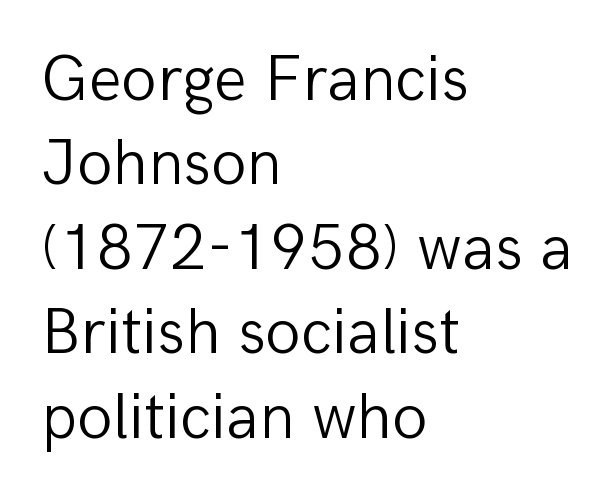
A typesetter would call this leading conventional body-copy spacing. Unbolded letterforms with no extra heft. The face used here is rendered with its standard letterfit. Do the characters align in a grid? No, the font is proportional. Does the type have serifs? No, each stem ends abruptly.
